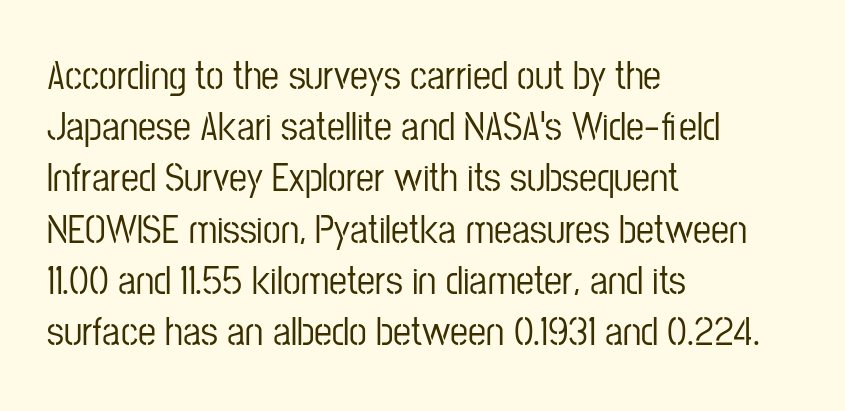
{"serif": "no", "italic": "no", "width": "condensed", "stroke_contrast": "low", "x_height": "medium", "monospaced": "no", "underline": "no", "align": "left", "line_spacing": "normal", "line_spacing_ratio": 1.28, "letter_spacing": "normal", "letter_spacing_em": 0.0, "glyph_px": 40}
